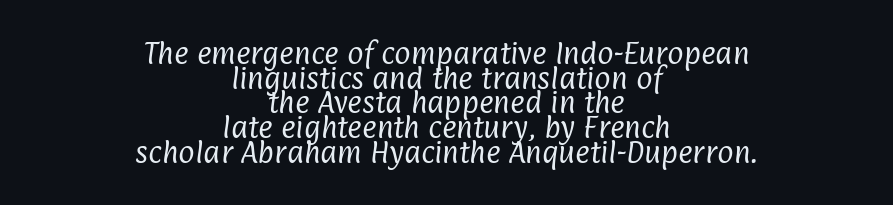
Horizontal bands of white between lines are thin slivers. Inter-character spacing is left at the font's built-in metrics. A student would call this center alignment; a typographer would say set centered. A light-to-regular cut is what we see here. The baseline area is clear.
